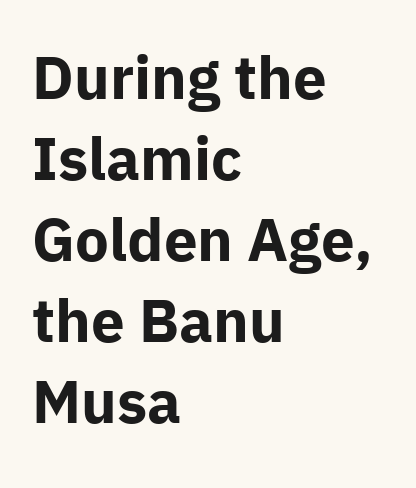
Q: Is the text bold? A: Yes.
Q: Is the text italic (slanted)? A: No, it is upright.
Q: Is the typeface a serif or a sans-serif typeface? A: Sans-serif.
Q: Is the text underlined? A: No.
Q: How is the paragraph aligned? A: Left-aligned.
Q: Is the spacing between letters normal or unusually wide? A: Normal.
Q: Is the spacing between lines tight, normal or loose? A: Normal.
Q: Width (condensed, normal, or wide)? A: Normal.
Q: Stroke contrast? A: Low.
Q: x-height? A: Medium.
Q: Monospaced? A: No.
